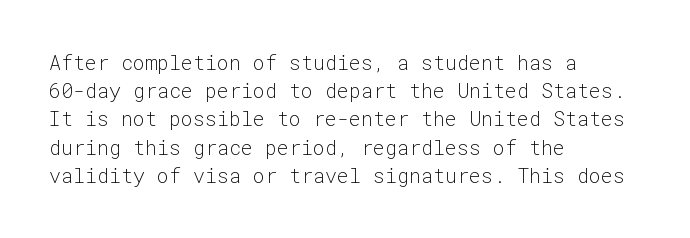
{"italic": "no", "bold": "no", "underline": "no", "align": "left", "line_spacing": "normal", "line_spacing_ratio": 1.41, "letter_spacing": "normal", "letter_spacing_em": 0.0, "glyph_px": 20}
